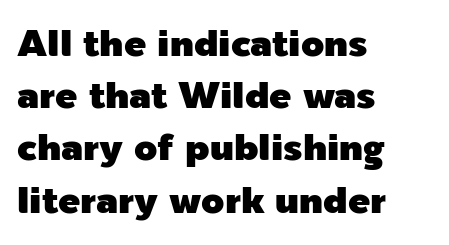
The image shows 37 px sans-serif type, upright; set left-aligned, normal line spacing (1.41x), normal letter spacing, not underlined; a medium x-height.
